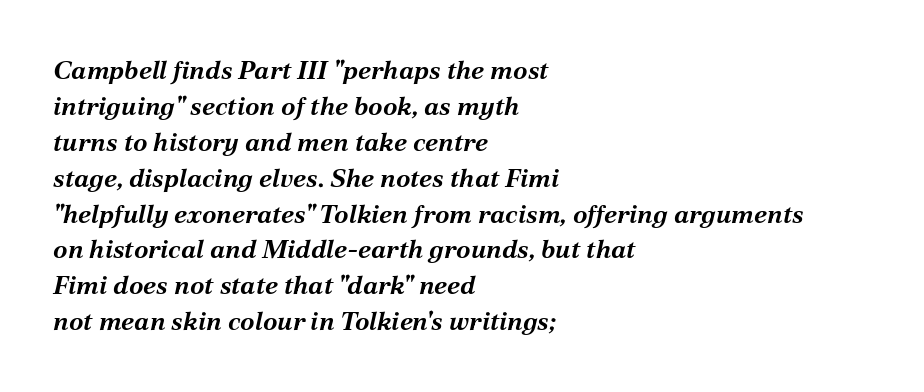
{"italic": "yes", "lean": "right", "slant_degrees": 12, "bold": "yes", "underline": "no", "align": "left", "line_spacing": "normal", "line_spacing_ratio": 1.38, "letter_spacing": "normal", "letter_spacing_em": 0.0, "glyph_px": 26}
